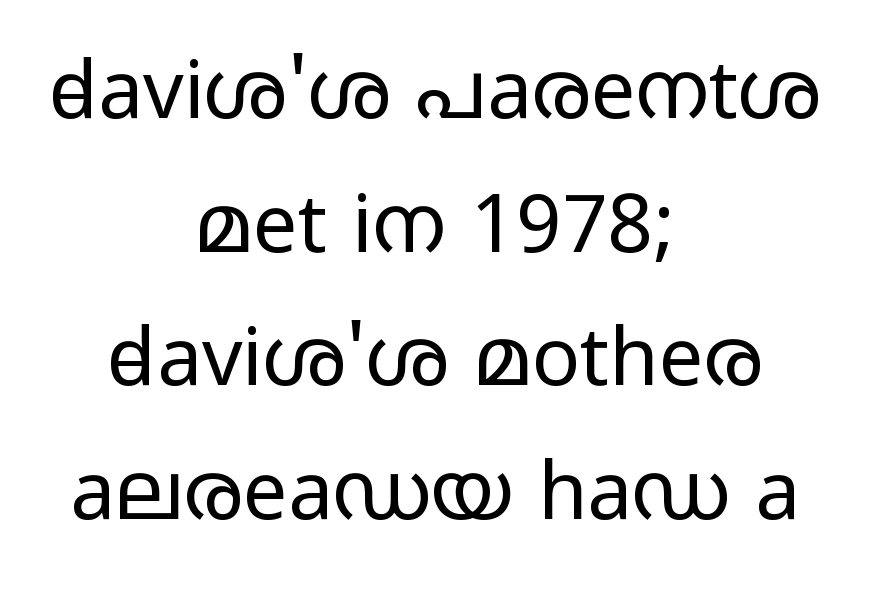
The image shows 80 px regular-weight, wide sans-serif type, upright; set centered, normal line spacing (1.67x), normal letter spacing, not underlined; low stroke contrast and a medium x-height.
